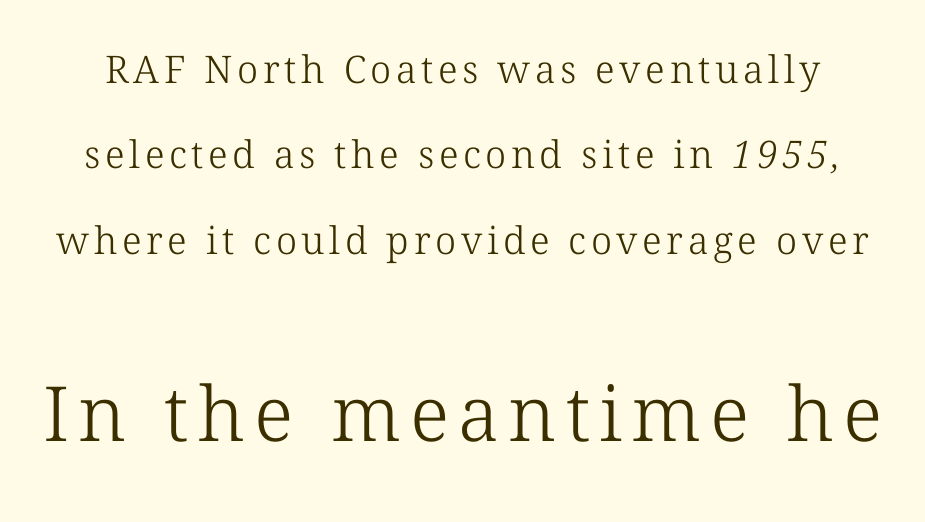
Weight: not bold — regular or lighter. The passage shown is typed in a proportional face where columns would drift. The face used here is seriffed, in the tradition of book romans. The block sitting lower on the canvas is the one with enlarged characters. Descenders are the only things crossing below the line. This block would shrink considerably if given ordinary leading; it's expanded now.
